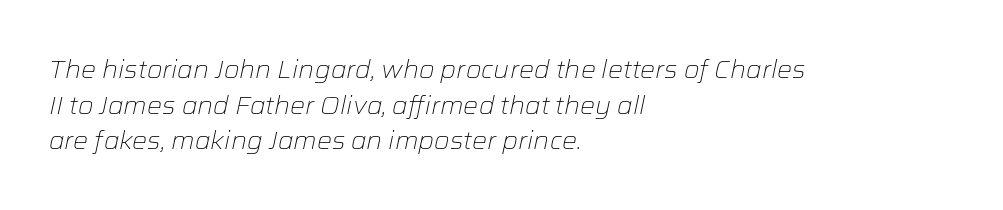
{"italic": "yes", "lean": "right", "slant_degrees": 12, "bold": "no", "underline": "no", "align": "left", "line_spacing": "normal", "line_spacing_ratio": 1.43, "letter_spacing": "normal", "letter_spacing_em": 0.0, "glyph_px": 25}
